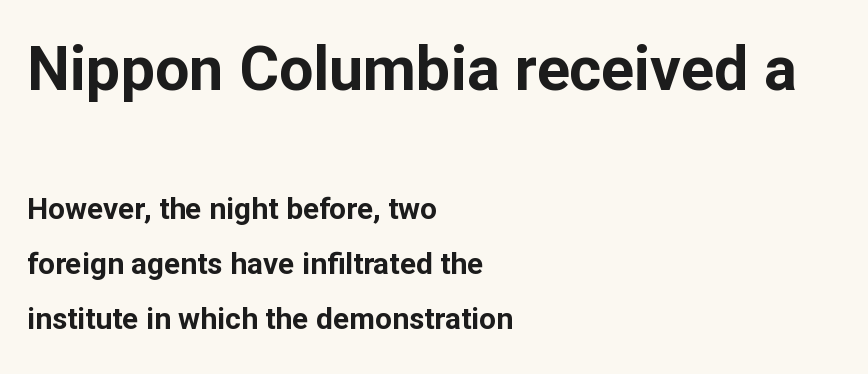
Which of the two is more prominent by size? The first, at the top. Each line starts at the same left margin while the right side varies. The typography opts for an upright posture over an oblique one. The gaps between neighbouring characters are ordinary and unremarkable. Looks like regular typesetting: each glyph gets only the width it needs. Chunky letters — that's bold for sure.
